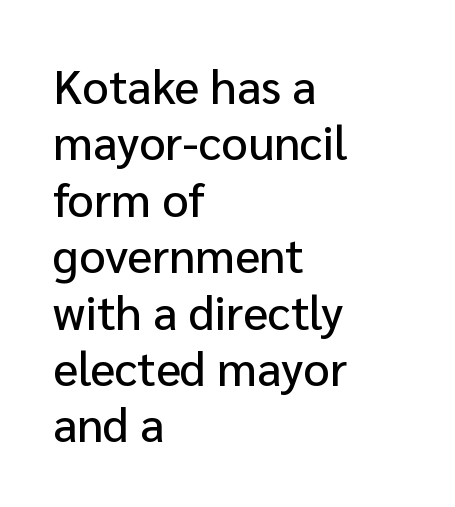
The image shows 47 px sans-serif type, upright; set left-aligned, line spacing 1.2x, normal letter spacing, not underlined; low stroke contrast and a medium x-height.
